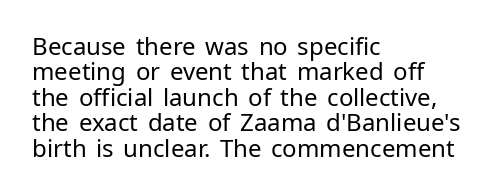
Nothing unusual about the tracking: characters are spaced as the font intends. The lines are quadded left. It's the straight-up-and-down kind of type. Notice how descenders almost collide with the ascenders below — that's tight leading. Counters stay open thanks to moderate or lighter strokes.
